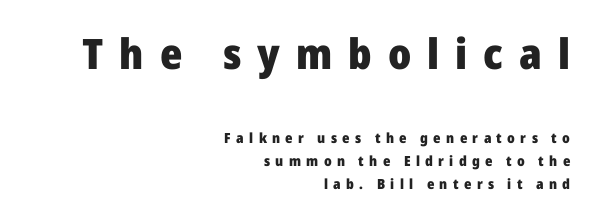
The image shows 42 px heavy sans-serif type, upright; set right-aligned, normal line spacing (1.67x), unusually wide letter spacing (+0.38 em), not underlined; the first (top) block is 3.0x larger; low stroke contrast and a medium x-height.
